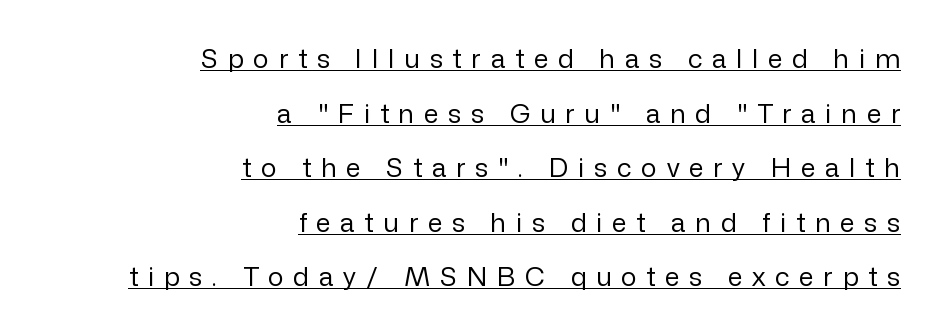
{"italic": "no", "bold": "no", "underline": "yes", "align": "right", "line_spacing": "loose", "line_spacing_ratio": 2.1, "letter_spacing": "wide", "letter_spacing_em": 0.38, "glyph_px": 26}
